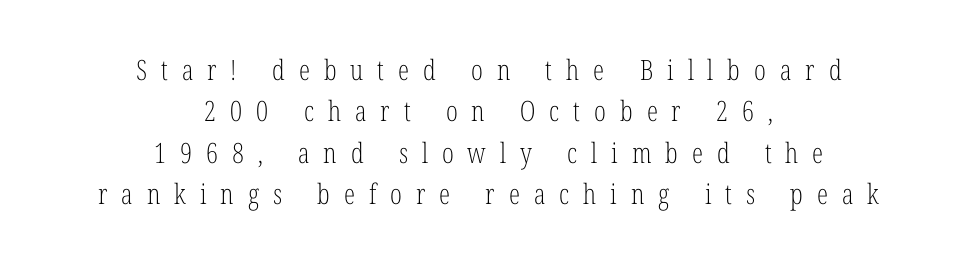
Q: Is the text bold? A: No.
Q: Is the text italic (slanted)? A: No, it is upright.
Q: Is the typeface a serif or a sans-serif typeface? A: Serif.
Q: Is the text underlined? A: No.
Q: How is the paragraph aligned? A: Centered.
Q: Is the spacing between letters normal or unusually wide? A: Unusually wide.
Q: Is the spacing between lines tight, normal or loose? A: Normal.
Q: Width (condensed, normal, or wide)? A: Condensed.
Q: Stroke contrast? A: Low.
Q: x-height? A: Medium.
Q: Monospaced? A: No.
